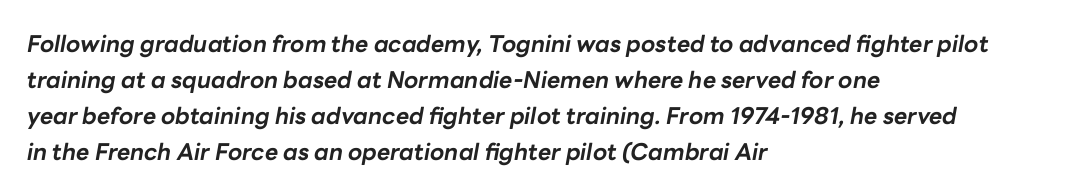
The image shows 23 px bold type, italic (leaning right); set left-aligned, normal line spacing (1.56x), normal letter spacing, not underlined.
